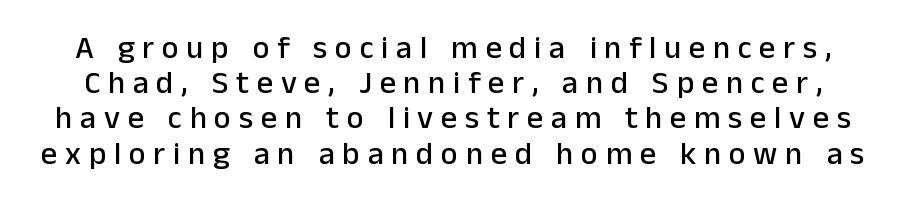
Q: Is the text italic (slanted)? A: No, it is upright.
Q: Is the typeface a serif or a sans-serif typeface? A: Sans-serif.
Q: Is the text underlined? A: No.
Q: Is the spacing between letters normal or unusually wide? A: Unusually wide.
Q: Is the spacing between lines tight, normal or loose? A: Tight.
Q: Width (condensed, normal, or wide)? A: Normal.
Q: Stroke contrast? A: Low.
Q: x-height? A: Medium.
Q: Monospaced? A: No.
